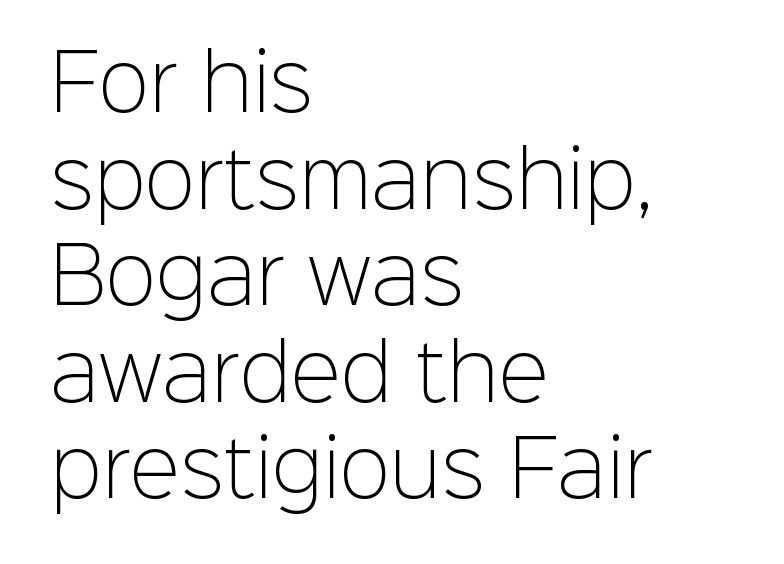
This rendering leaves character spacing at its baseline value. Characters remain perfectly vertical along every line. In terms of letterform style, serifs are entirely absent. No chunkiness to these letters — they're not bold. Reading down the block, your eye returns to a fixed left position each line. Descender tails drop into unmarked territory.
